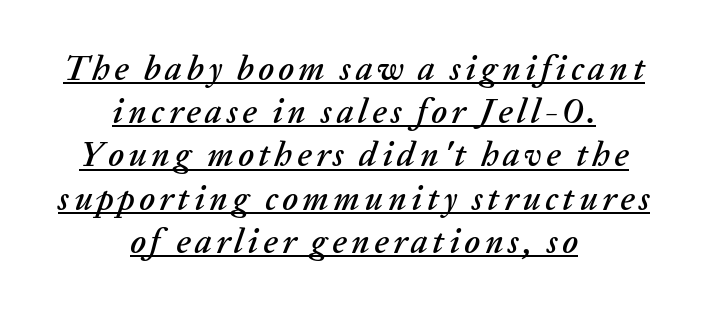
{"italic": "yes", "lean": "right", "slant_degrees": 20, "width": "normal", "stroke_contrast": "low", "x_height": "medium", "monospaced": "no", "underline": "yes", "align": "center", "line_spacing": "normal", "line_spacing_ratio": 1.27, "glyph_px": 34}
